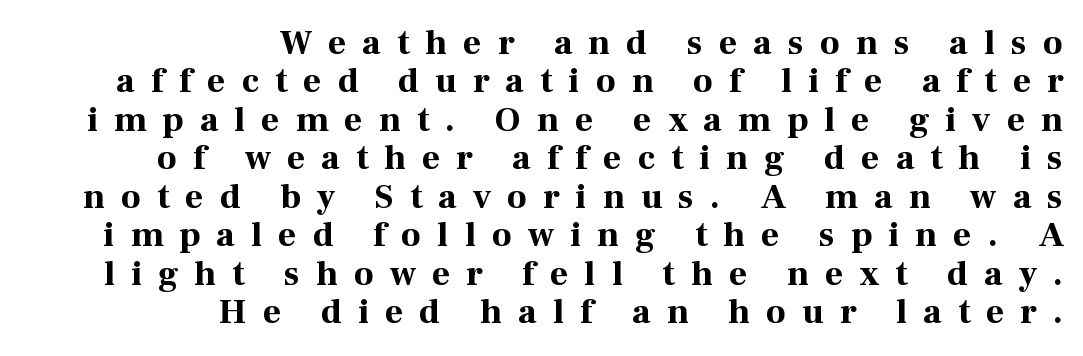
The letters advance in unequal steps, a hallmark of proportional type. Are there feet on the stems? There are — it's a serif. A bare baseline throughout the passage. The strokes are fattened all the way to bold. A typesetter would call this leading minimal, almost set solid. Posture: straight, roman, zero tilt.
